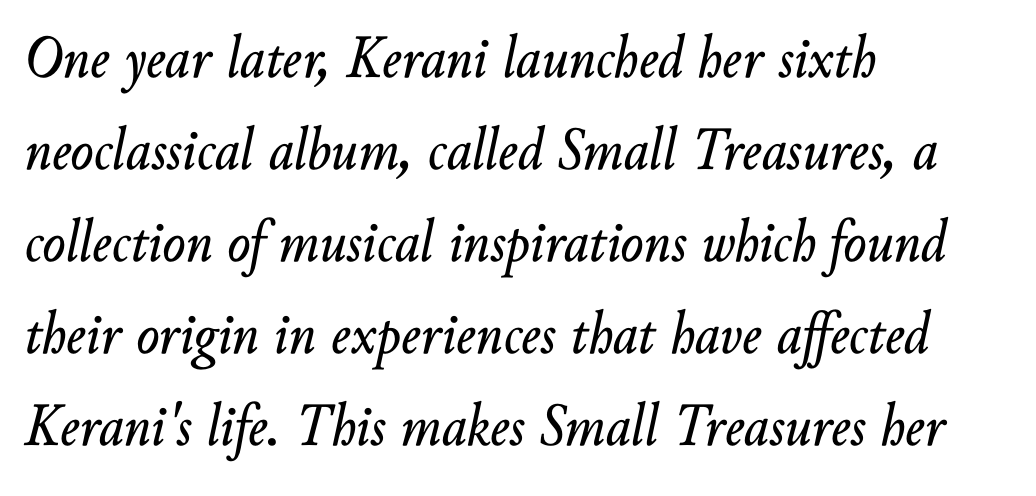
Layout note: lines flush left. Leading matches the norm, producing a regular column. Check the space under the baseline: it is left empty. Letter spacing: default.
